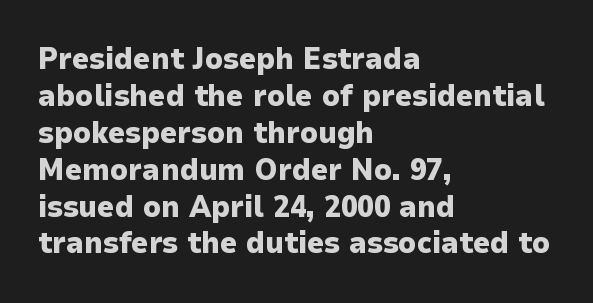
{"serif": "no", "italic": "no", "bold": "yes", "weight": "heavy", "width": "normal", "stroke_contrast": "low", "x_height": "medium", "monospaced": "no", "underline": "no", "align": "left", "line_spacing_ratio": 1.23, "letter_spacing": "normal", "letter_spacing_em": 0.0, "glyph_px": 30}
